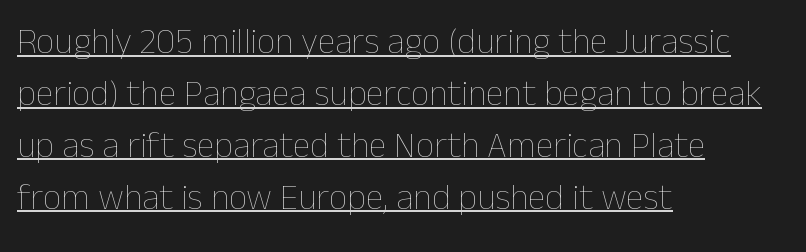
The ragged edge is on the right, which tells us the setting is flush left. Is this a heavy cut? Hardly; it is regular or lighter. Proportional: the letters do not fall into vertical columns. Normally led — the rows are evenly, conventionally spaced. Letter spacing: default.
